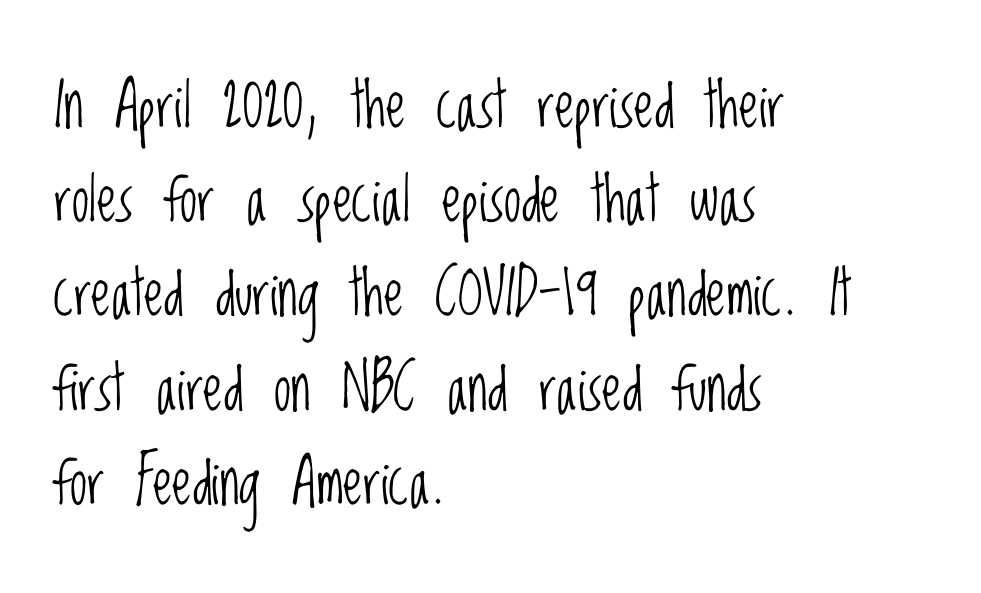
Q: Is the text bold? A: No.
Q: Is the text italic (slanted)? A: No, it is upright.
Q: Is the typeface a serif or a sans-serif typeface? A: Sans-serif.
Q: Is the text underlined? A: No.
Q: How is the paragraph aligned? A: Left-aligned.
Q: Is the spacing between letters normal or unusually wide? A: Normal.
Q: Is the spacing between lines tight, normal or loose? A: Normal.
Q: Width (condensed, normal, or wide)? A: Condensed.
Q: Stroke contrast? A: Low.
Q: x-height? A: Large.
Q: Monospaced? A: No.
